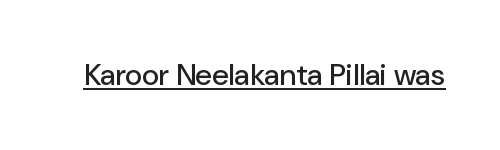
Q: Is the text italic (slanted)? A: No, it is upright.
Q: Is the typeface a serif or a sans-serif typeface? A: Sans-serif.
Q: Is the text underlined? A: Yes.
Q: Is the spacing between letters normal or unusually wide? A: Normal.
Q: Width (condensed, normal, or wide)? A: Normal.
Q: Stroke contrast? A: Low.
Q: x-height? A: Medium.
Q: Monospaced? A: No.
